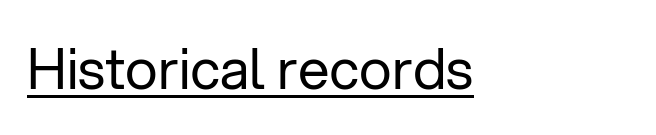
{"serif": "no", "italic": "no", "bold": "no", "weight": "regular", "width": "normal", "stroke_contrast": "low", "x_height": "medium", "monospaced": "no", "underline": "yes", "align": "left", "letter_spacing": "normal", "letter_spacing_em": 0.0, "glyph_px": 56}
